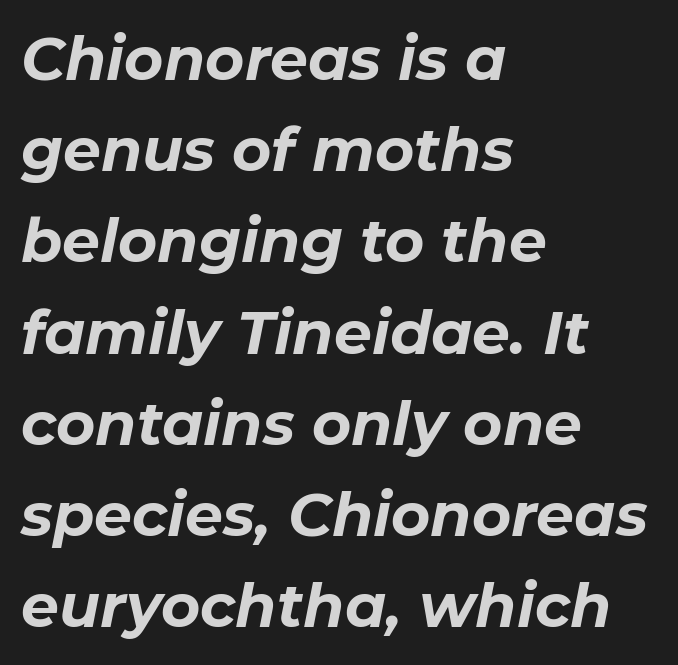
Is the type bold? Yes — the strokes are clearly thick and heavy. The rendering uses natural spacing where letterforms have individual widths. Beneath every word, the page is bare. This rendering uses left alignment, leaving the right contour irregular. Observe the ordinary spacing: letters are neighbours, not strangers.
